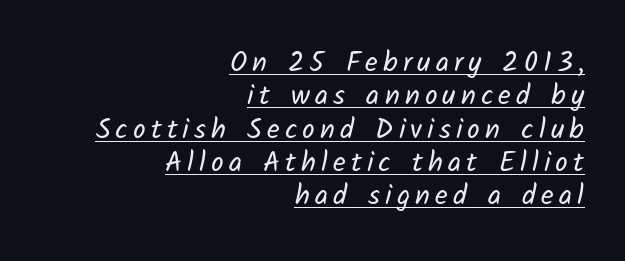
{"serif": "no", "bold": "no", "weight": "regular", "width": "normal", "stroke_contrast": "low", "x_height": "medium", "monospaced": "no", "underline": "yes", "align": "right", "line_spacing_ratio": 1.19, "glyph_px": 28}
